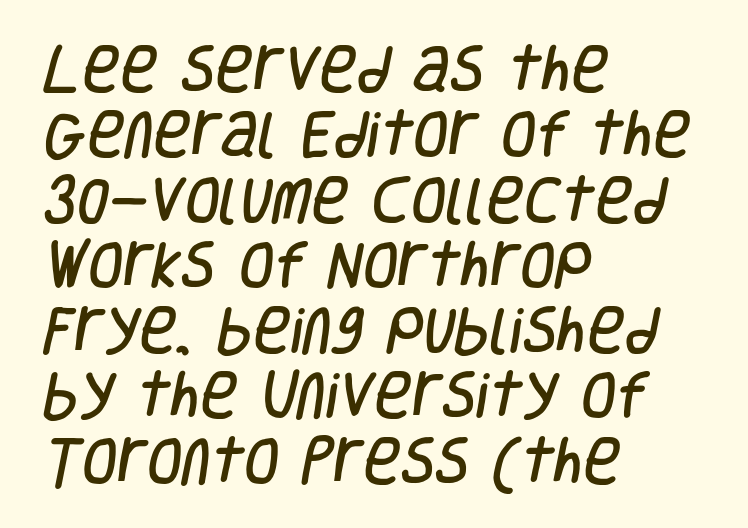
{"serif": "no", "width": "condensed", "stroke_contrast": "low", "x_height": "large", "monospaced": "no", "underline": "no", "align": "left", "line_spacing": "normal", "line_spacing_ratio": 1.28, "letter_spacing": "normal", "letter_spacing_em": 0.0, "glyph_px": 51}
